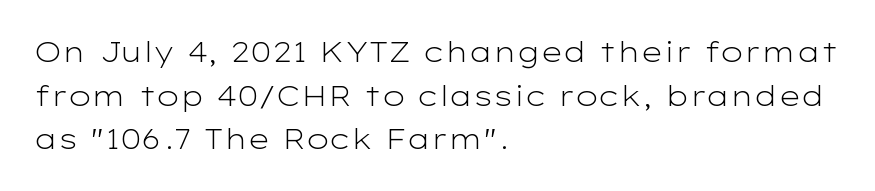
{"serif": "no", "italic": "no", "bold": "no", "weight": "light", "width": "wide", "stroke_contrast": "low", "x_height": "medium", "monospaced": "no", "underline": "no", "align": "left", "line_spacing": "normal", "line_spacing_ratio": 1.56, "letter_spacing": "normal", "letter_spacing_em": 0.0, "glyph_px": 28}
